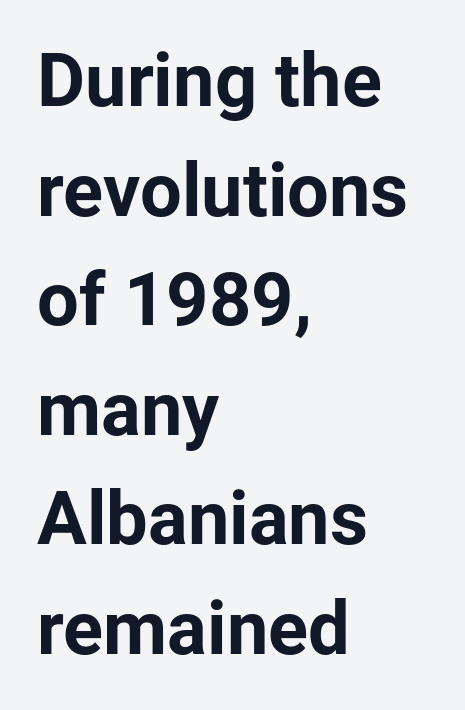
{"serif": "no", "italic": "no", "bold": "yes", "weight": "bold", "width": "normal", "stroke_contrast": "low", "x_height": "medium", "monospaced": "no", "underline": "no", "align": "left", "line_spacing": "normal", "line_spacing_ratio": 1.48, "letter_spacing": "normal", "letter_spacing_em": 0.0, "glyph_px": 74}
